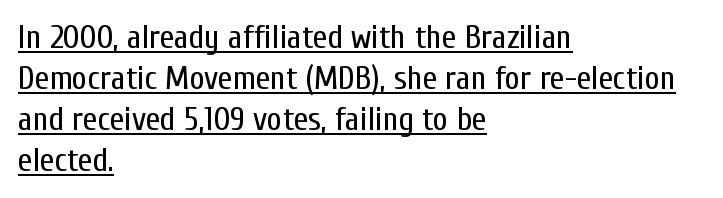
{"serif": "no", "italic": "no", "bold": "no", "weight": "regular", "width": "condensed", "stroke_contrast": "low", "x_height": "medium", "monospaced": "no", "underline": "yes", "align": "left", "line_spacing_ratio": 1.24, "letter_spacing": "normal", "letter_spacing_em": 0.0, "glyph_px": 33}
